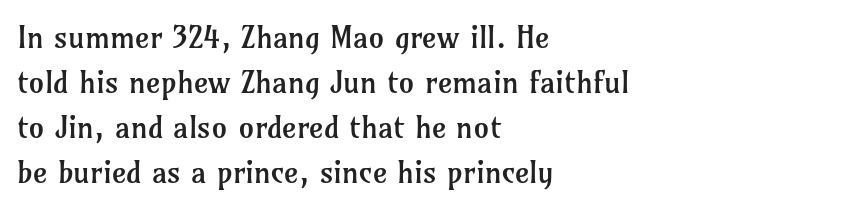
The passage shown is typed in a proportional face where columns would drift. The face used here is rendered with its standard letterfit. When letters stand straight like this, we call the style roman or upright. Heft: none added — not bold.
